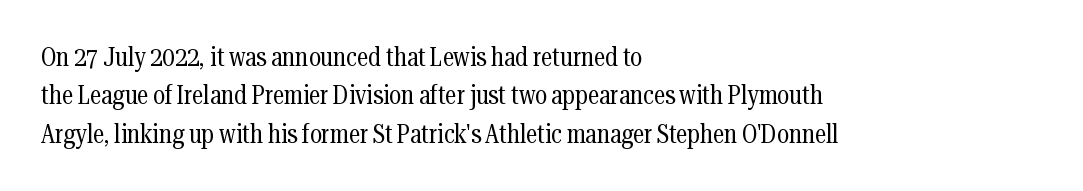
Q: Is the text bold? A: No.
Q: Is the text italic (slanted)? A: No, it is upright.
Q: Is the text underlined? A: No.
Q: How is the paragraph aligned? A: Left-aligned.
Q: Is the spacing between letters normal or unusually wide? A: Normal.
Q: Is the spacing between lines tight, normal or loose? A: Normal.
